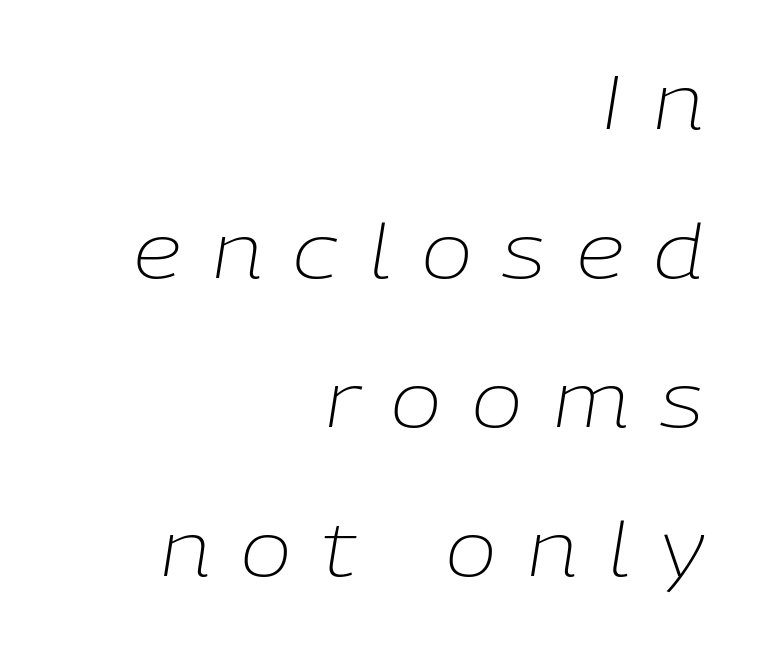
Loosely led — the rows are spread out. Honestly, there is no underline to notice here at all. This sample uses an oblique cut, with every glyph tilted off the vertical. The gaps between neighbouring characters are conspicuously large. The compositor pushed each line to the right boundary.
